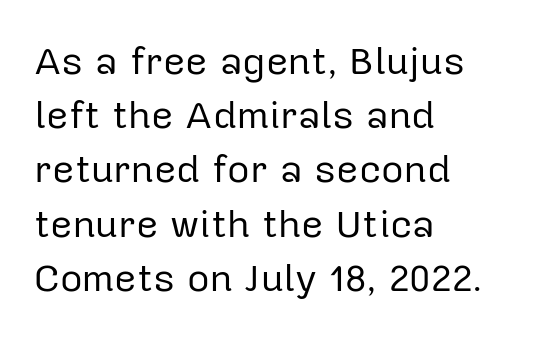
The image shows 39 px regular-weight sans-serif type, upright; set left-aligned, normal line spacing (1.39x), normal letter spacing, not underlined; low stroke contrast and a medium x-height.
